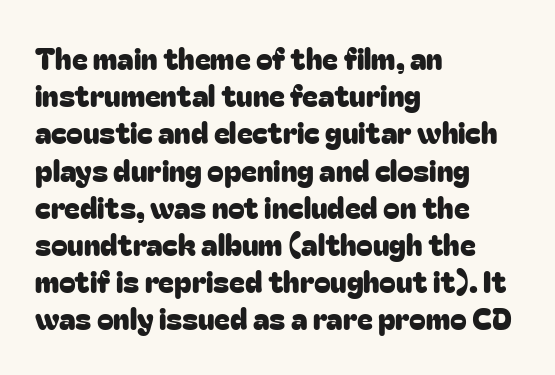
Q: Is the text italic (slanted)? A: No, it is upright.
Q: Is the typeface a serif or a sans-serif typeface? A: Sans-serif.
Q: Is the text underlined? A: No.
Q: How is the paragraph aligned? A: Left-aligned.
Q: Is the spacing between letters normal or unusually wide? A: Normal.
Q: Width (condensed, normal, or wide)? A: Normal.
Q: Stroke contrast? A: Low.
Q: x-height? A: Medium.
Q: Monospaced? A: No.
